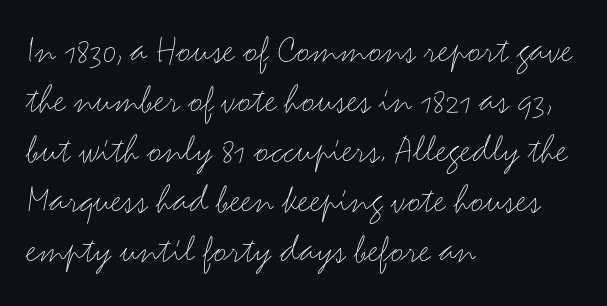
{"serif": "no", "bold": "no", "weight": "light", "width": "wide", "stroke_contrast": "medium", "x_height": "small", "monospaced": "no", "underline": "no", "align": "left", "line_spacing_ratio": 1.22, "letter_spacing": "normal", "letter_spacing_em": 0.0, "glyph_px": 41}
